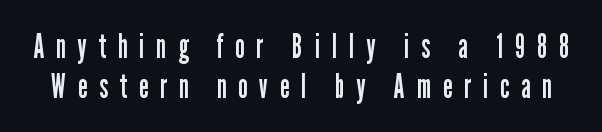
Q: Is the text bold? A: No.
Q: Is the text italic (slanted)? A: No, it is upright.
Q: Is the typeface a serif or a sans-serif typeface? A: Sans-serif.
Q: Is the text underlined? A: No.
Q: Is the spacing between letters normal or unusually wide? A: Unusually wide.
Q: Width (condensed, normal, or wide)? A: Condensed.
Q: Stroke contrast? A: Low.
Q: x-height? A: Medium.
Q: Monospaced? A: No.
